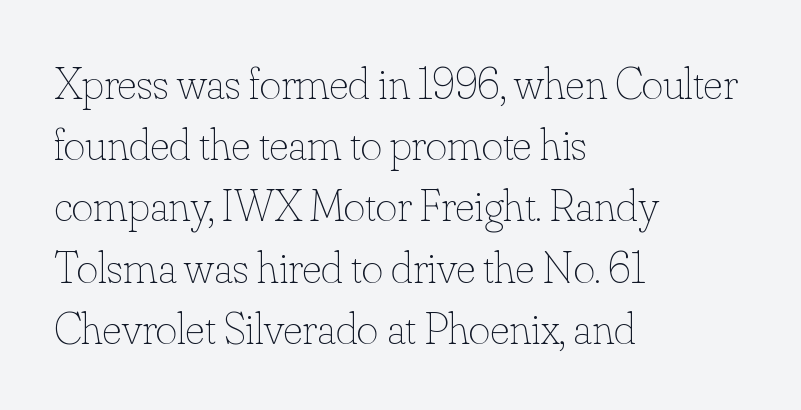
Each stroke keeps to a modest, everyday thickness or less. Is there any slant? The stems are plumb. In terms of leading, this rendering sits right in the middle. Each row of text sits above clean, open space.
